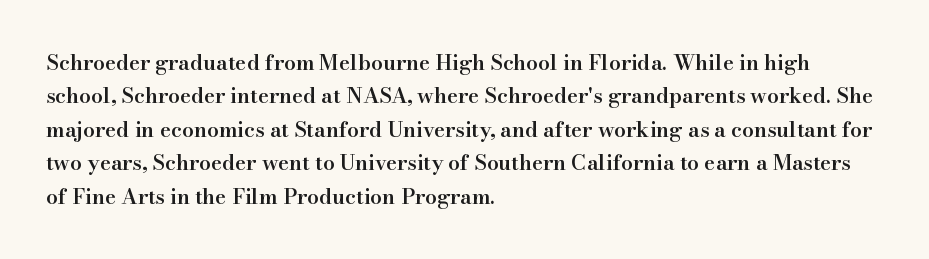
Q: Is the text bold? A: Semi-bold.
Q: Is the text italic (slanted)? A: No, it is upright.
Q: Is the text underlined? A: No.
Q: How is the paragraph aligned? A: Left-aligned.
Q: Is the spacing between letters normal or unusually wide? A: Normal.
Q: Is the spacing between lines tight, normal or loose? A: Normal.
